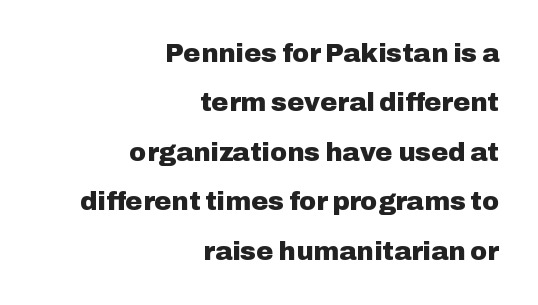
The image shows 26 px bold type, upright; set right-aligned, loose line spacing (1.9x), normal letter spacing, not underlined.
